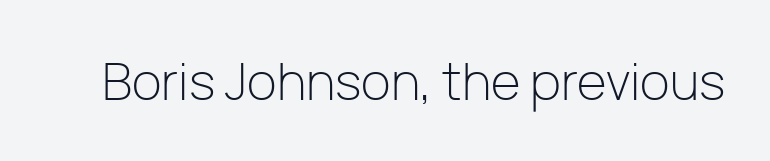
{"serif": "no", "italic": "no", "bold": "no", "weight": "light", "width": "normal", "stroke_contrast": "low", "x_height": "medium", "monospaced": "no", "underline": "no", "letter_spacing": "normal", "letter_spacing_em": 0.0, "glyph_px": 51}
